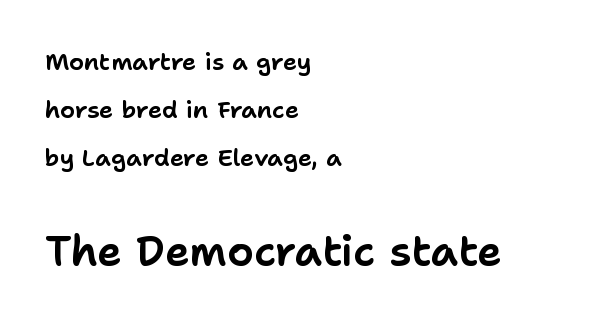
Tracking value appears to be zero — textbook default spacing. Widely set lines give the paragraph a tall, airy silhouette. The text was rendered using a sans face with plain stroke endings. Looks like regular typesetting: each glyph gets only the width it needs. Does the lettering tilt? It doesn't — this is upright. Casual observation: everything's shoved over to the left.
